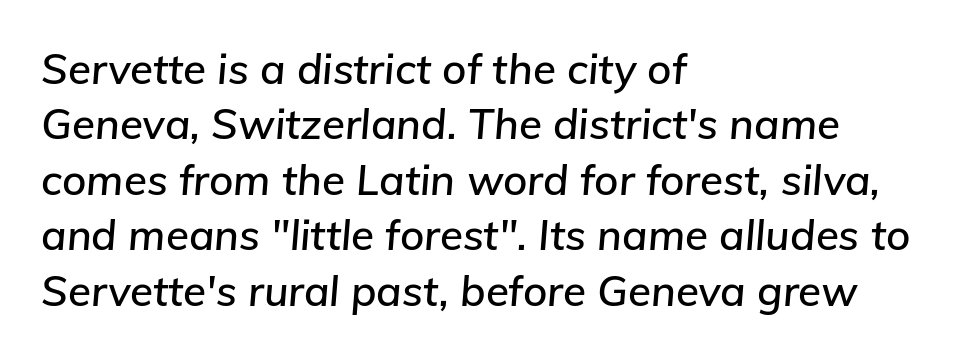
Q: Is the text italic (slanted)? A: Yes, it leans right by about 5 degrees.
Q: Is the text underlined? A: No.
Q: How is the paragraph aligned? A: Left-aligned.
Q: Is the spacing between letters normal or unusually wide? A: Normal.
Q: Is the spacing between lines tight, normal or loose? A: Normal.
Q: Width (condensed, normal, or wide)? A: Normal.
Q: Stroke contrast? A: Low.
Q: x-height? A: Medium.
Q: Monospaced? A: No.
